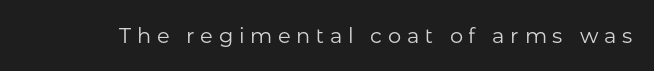
{"italic": "no", "bold": "no", "underline": "no", "letter_spacing": "wide", "letter_spacing_em": 0.27, "glyph_px": 21}
